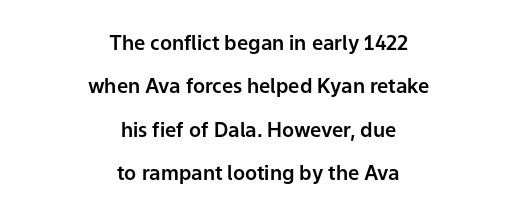
{"italic": "no", "underline": "no", "align": "center", "line_spacing": "loose", "line_spacing_ratio": 2.17, "letter_spacing": "normal", "letter_spacing_em": 0.0, "glyph_px": 20}
